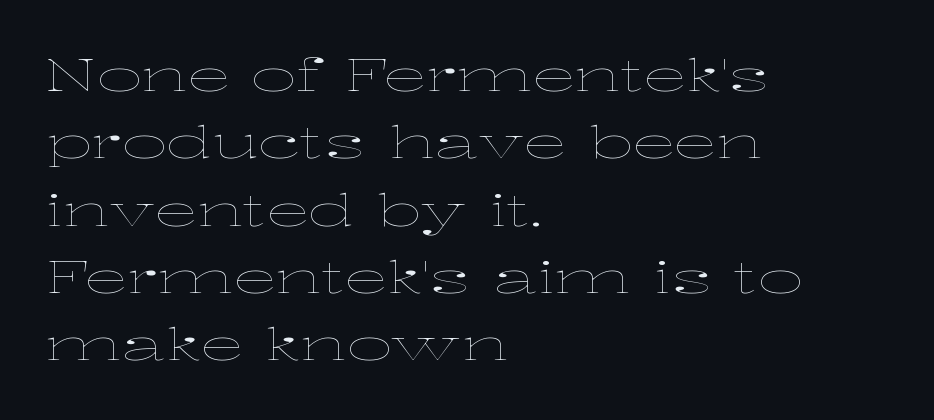
{"italic": "no", "bold": "no", "weight": "thin", "width": "wide", "stroke_contrast": "low", "x_height": "medium", "monospaced": "no", "underline": "no", "align": "left", "line_spacing": "normal", "line_spacing_ratio": 1.53, "letter_spacing": "normal", "letter_spacing_em": 0.0, "glyph_px": 44}
